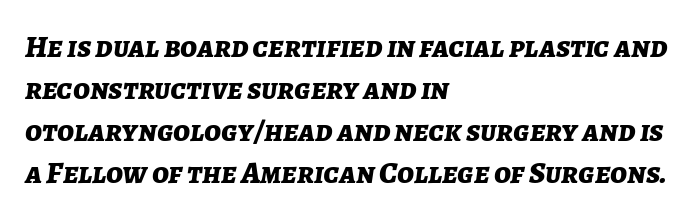
Q: Is the text bold? A: Yes.
Q: Is the text italic (slanted)? A: Yes, it leans right by about 7 degrees.
Q: Is the text underlined? A: No.
Q: How is the paragraph aligned? A: Left-aligned.
Q: Is the spacing between letters normal or unusually wide? A: Normal.
Q: Is the spacing between lines tight, normal or loose? A: Normal.
Q: Width (condensed, normal, or wide)? A: Normal.
Q: Stroke contrast? A: Low.
Q: x-height? A: Medium.
Q: Monospaced? A: No.
